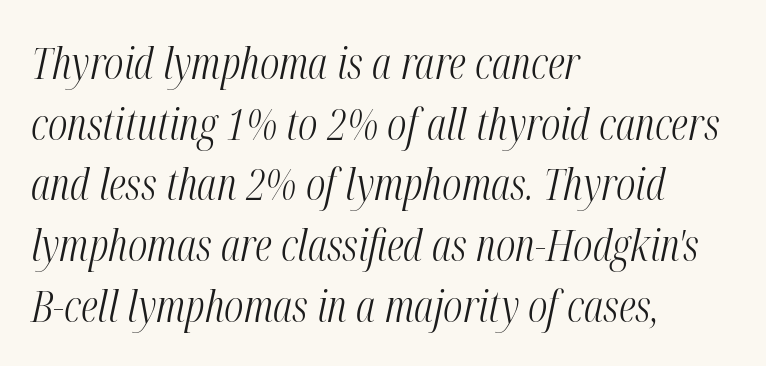
Q: Is the text bold? A: No.
Q: Is the text italic (slanted)? A: Yes, it leans right by about 12 degrees.
Q: Is the text underlined? A: No.
Q: How is the paragraph aligned? A: Left-aligned.
Q: Is the spacing between letters normal or unusually wide? A: Normal.
Q: Is the spacing between lines tight, normal or loose? A: Normal.
Q: Width (condensed, normal, or wide)? A: Condensed.
Q: Stroke contrast? A: Medium.
Q: x-height? A: Medium.
Q: Monospaced? A: No.
